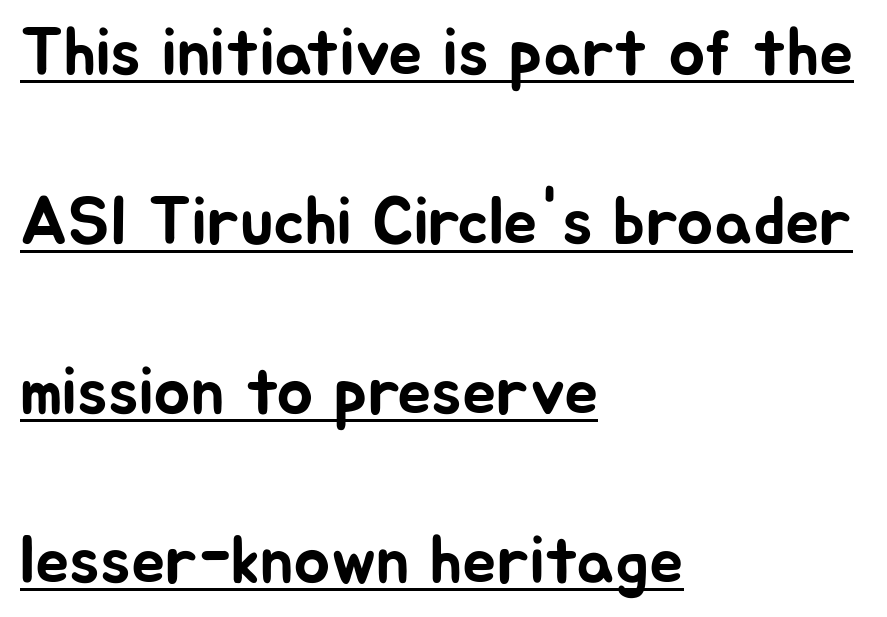
{"serif": "no", "italic": "no", "width": "normal", "stroke_contrast": "low", "x_height": "medium", "monospaced": "no", "underline": "yes", "align": "left", "line_spacing": "loose", "line_spacing_ratio": 2.49, "letter_spacing": "normal", "letter_spacing_em": 0.0, "glyph_px": 68}
